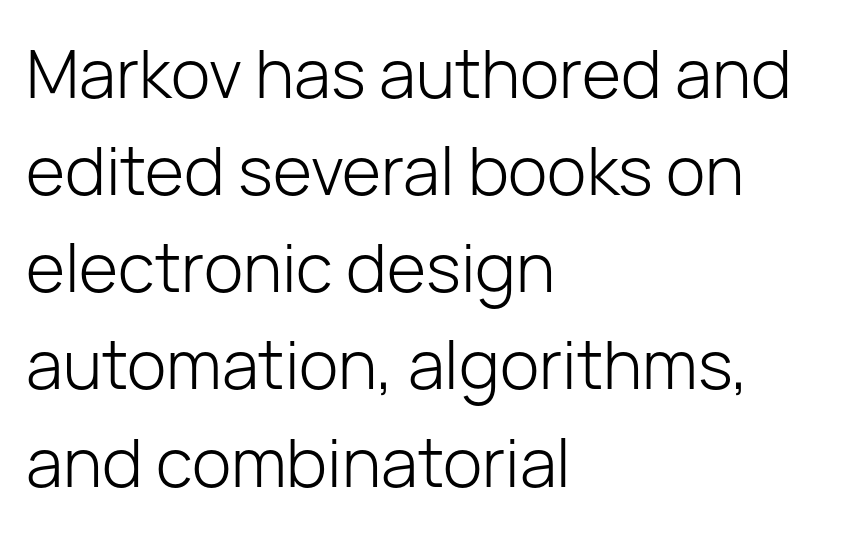
The image shows 67 px light sans-serif type, upright; set left-aligned, normal line spacing (1.45x), normal letter spacing, not underlined; low stroke contrast and a medium x-height.
